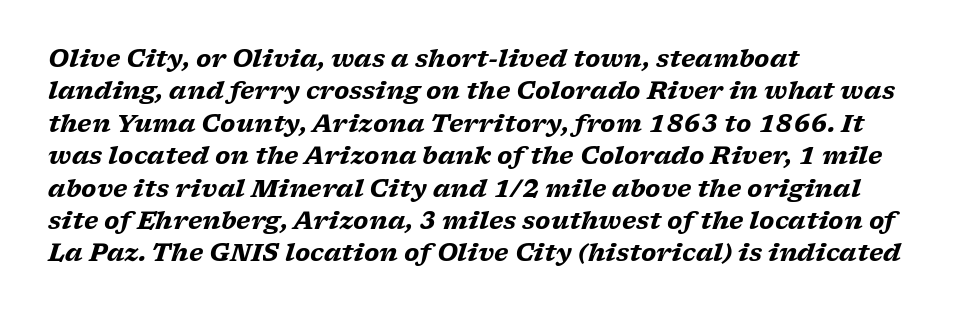
This rendering leaves character spacing at its baseline value. Every row of glyphs begins at an identical x-position on the left. Honestly, the row spacing looks completely unremarkable. The font's italic variant was chosen for this text. Clear beneath every line of the passage.
